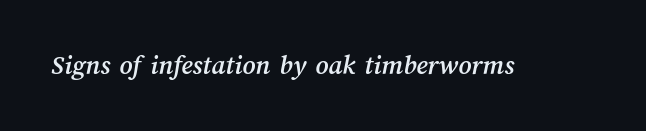
{"width": "normal", "stroke_contrast": "medium", "x_height": "medium", "monospaced": "no", "underline": "no", "letter_spacing": "normal", "letter_spacing_em": 0.0, "glyph_px": 28}
